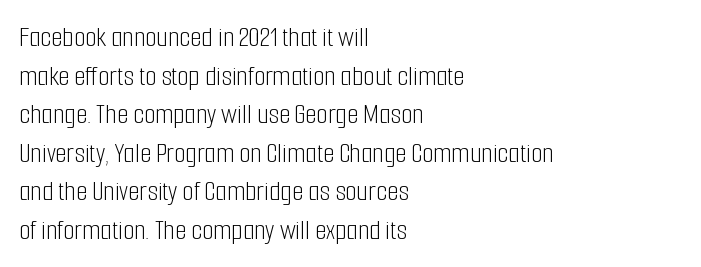
Q: Is the text bold? A: No.
Q: Is the text italic (slanted)? A: No, it is upright.
Q: Is the typeface a serif or a sans-serif typeface? A: Sans-serif.
Q: Is the text underlined? A: No.
Q: How is the paragraph aligned? A: Left-aligned.
Q: Is the spacing between letters normal or unusually wide? A: Normal.
Q: Is the spacing between lines tight, normal or loose? A: Normal.
Q: Width (condensed, normal, or wide)? A: Condensed.
Q: Stroke contrast? A: Low.
Q: x-height? A: Medium.
Q: Monospaced? A: No.
